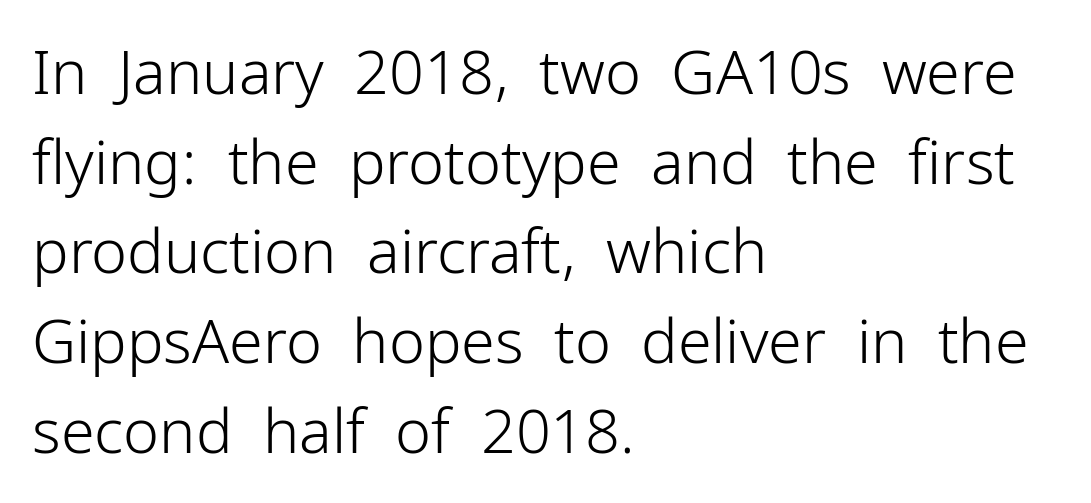
Q: Is the text bold? A: No.
Q: Is the text italic (slanted)? A: No, it is upright.
Q: Is the typeface a serif or a sans-serif typeface? A: Sans-serif.
Q: Is the text underlined? A: No.
Q: How is the paragraph aligned? A: Left-aligned.
Q: Is the spacing between letters normal or unusually wide? A: Normal.
Q: Is the spacing between lines tight, normal or loose? A: Normal.
Q: Width (condensed, normal, or wide)? A: Normal.
Q: Stroke contrast? A: Low.
Q: x-height? A: Medium.
Q: Monospaced? A: No.
